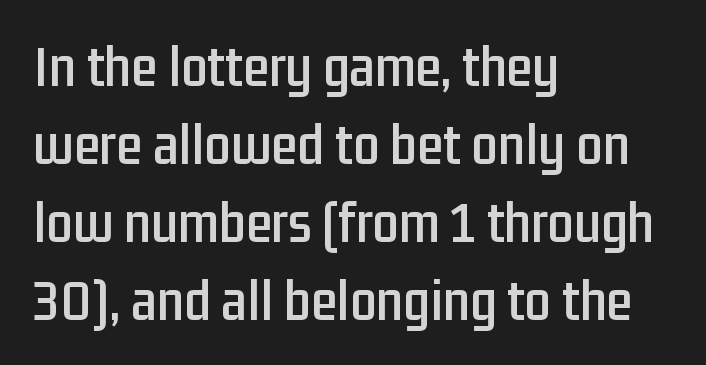
The string is rendered with underlining switched off. The rendering keeps characters at their native spacing. Unlike a traditional serif, this face leaves its strokes unadorned. Summary of vertical rhythm: regular, with standard interline spacing.
